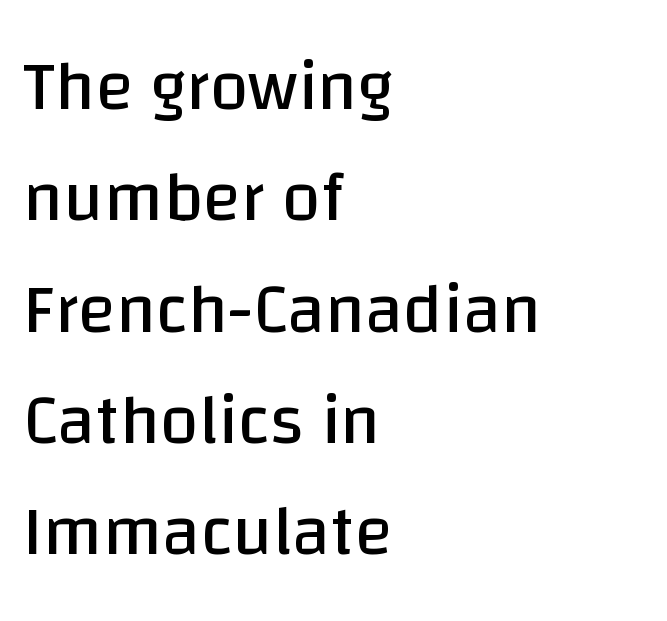
The image shows 70 px regular-weight sans-serif type, upright; set left-aligned, normal line spacing (1.59x), normal letter spacing, not underlined; low stroke contrast and a large x-height.
